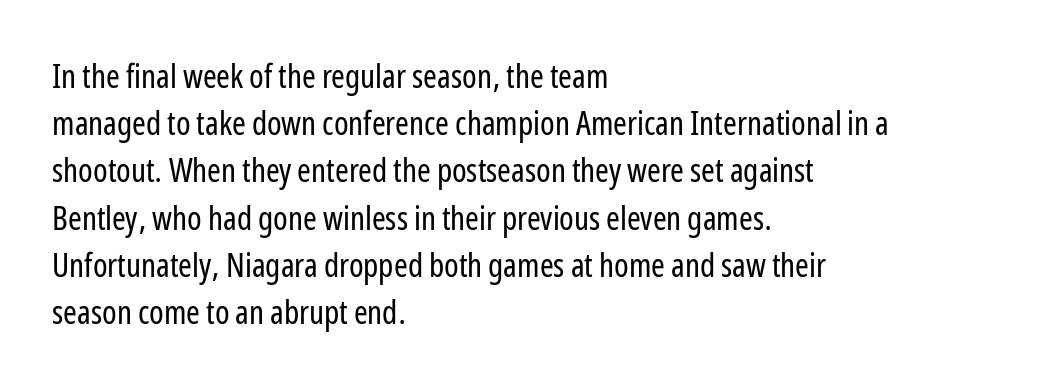
{"serif": "no", "italic": "no", "bold": "no", "weight": "regular", "width": "condensed", "stroke_contrast": "low", "x_height": "medium", "monospaced": "no", "underline": "no", "align": "left", "line_spacing": "normal", "line_spacing_ratio": 1.43, "letter_spacing": "normal", "letter_spacing_em": 0.0, "glyph_px": 33}
